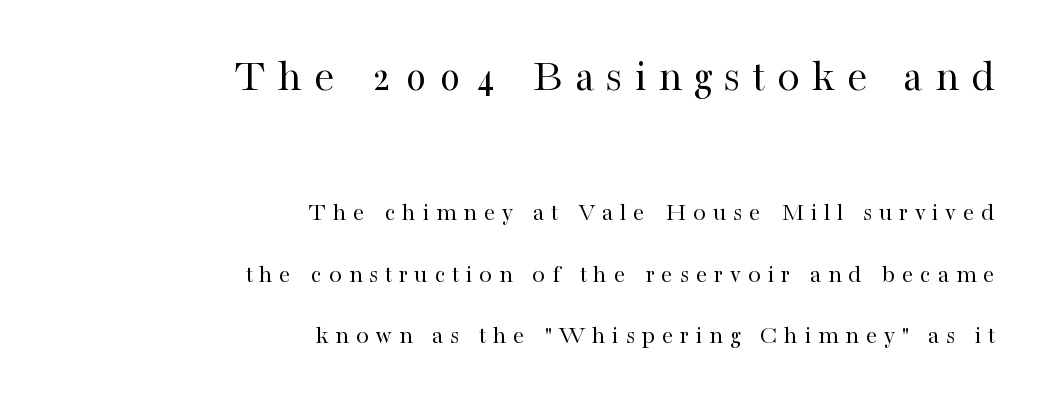
Q: Is the text bold? A: No.
Q: Is the text italic (slanted)? A: No, it is upright.
Q: Is the typeface a serif or a sans-serif typeface? A: Serif.
Q: Is the text underlined? A: No.
Q: How is the paragraph aligned? A: Right-aligned.
Q: Is the spacing between letters normal or unusually wide? A: Unusually wide.
Q: Is the spacing between lines tight, normal or loose? A: Loose.
Q: Which block of text is set in a larger size, the first (top) or the second (bottom)? A: The first (top) one.
Q: Width (condensed, normal, or wide)? A: Normal.
Q: Stroke contrast? A: High.
Q: x-height? A: Medium.
Q: Monospaced? A: No.
